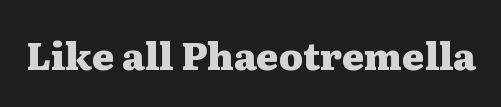
No word sits above an underline. The characters display serif detailing at their extremities. The rendering uses a bold face; every stroke is thick and dark. There is no visible air inserted between adjacent glyphs.
